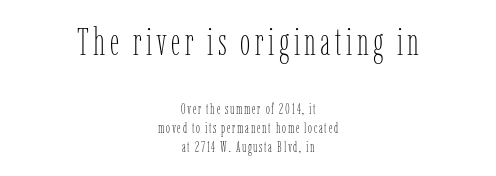
{"italic": "no", "bold": "no", "weight": "thin", "width": "condensed", "stroke_contrast": "low", "x_height": "medium", "monospaced": "no", "underline": "no", "align": "center", "line_spacing": "normal", "line_spacing_ratio": 1.38, "larger_block": "first", "size_ratio": 2.64, "glyph_px": 37}
